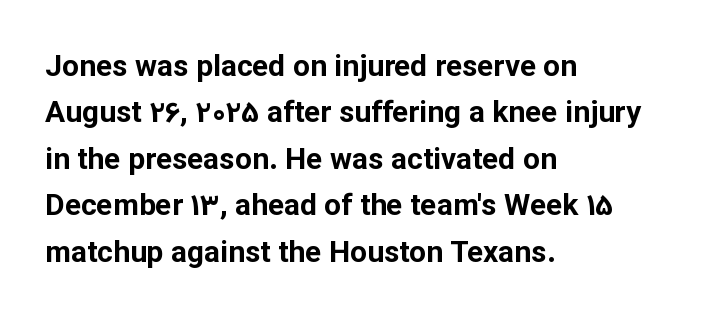
Q: Is the text bold? A: Yes.
Q: Is the text italic (slanted)? A: No, it is upright.
Q: Is the typeface a serif or a sans-serif typeface? A: Sans-serif.
Q: Is the text underlined? A: No.
Q: How is the paragraph aligned? A: Left-aligned.
Q: Is the spacing between letters normal or unusually wide? A: Normal.
Q: Is the spacing between lines tight, normal or loose? A: Normal.
Q: Width (condensed, normal, or wide)? A: Normal.
Q: Stroke contrast? A: Low.
Q: x-height? A: Medium.
Q: Monospaced? A: No.
